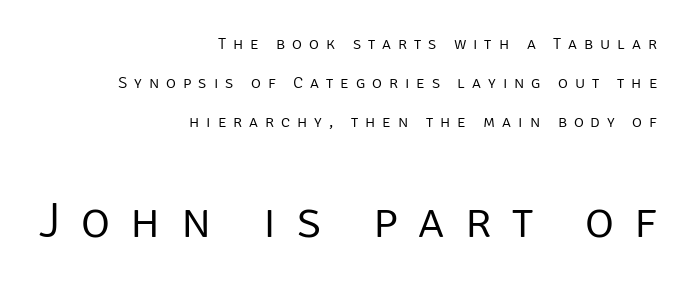
The image shows 50 px light sans-serif type, upright; set right-aligned, loose line spacing (2.3x), unusually wide letter spacing (+0.41 em), not underlined; the second (bottom) block is 2.94x larger; low stroke contrast and a large x-height.
